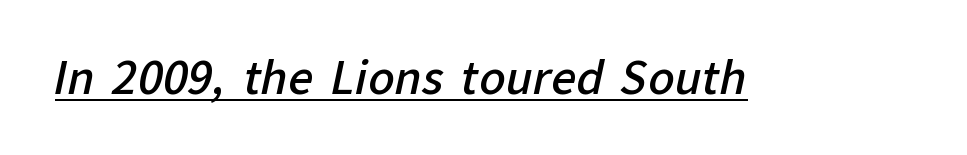
The image shows 44 px semibold sans-serif type; set normal letter spacing, underlined; low stroke contrast and a medium x-height.
